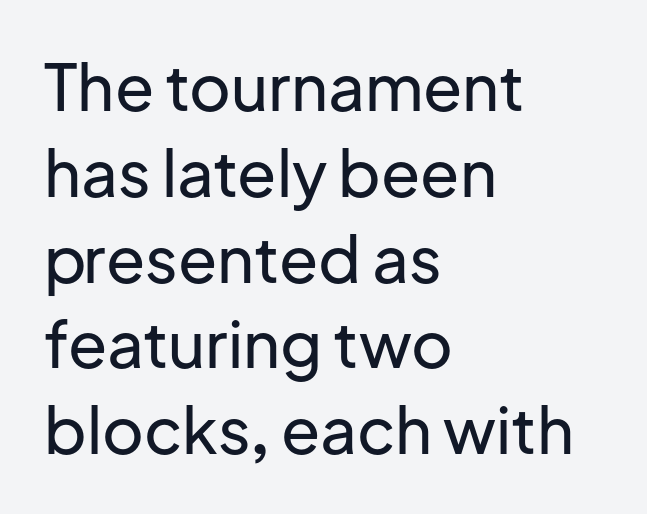
Q: Is the text italic (slanted)? A: No, it is upright.
Q: Is the typeface a serif or a sans-serif typeface? A: Sans-serif.
Q: Is the text underlined? A: No.
Q: How is the paragraph aligned? A: Left-aligned.
Q: Is the spacing between letters normal or unusually wide? A: Normal.
Q: Is the spacing between lines tight, normal or loose? A: Normal.
Q: Width (condensed, normal, or wide)? A: Normal.
Q: Stroke contrast? A: Low.
Q: x-height? A: Medium.
Q: Monospaced? A: No.
